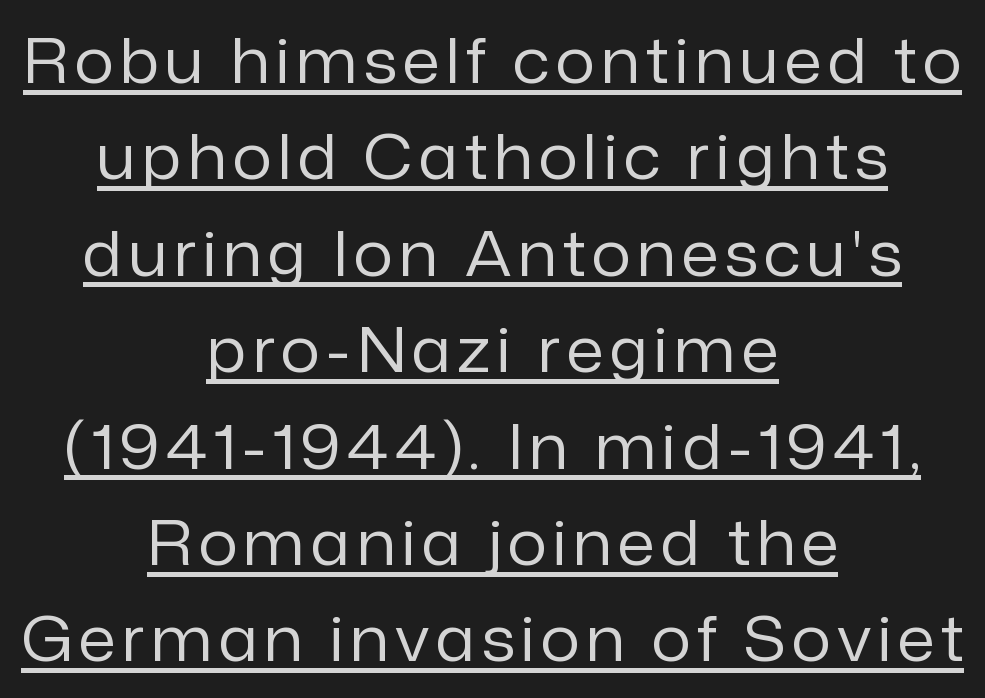
The passage shown is typed in a proportional face where columns would drift. This sample is center-justified, so both line endings float freely. You can tell from the bare stems that sans-serif type was used. This block has exactly the height ordinary leading produces. No letter is thick-stroked: the sample isn't bold. You can tell it's not italic because the verticals are truly vertical.
